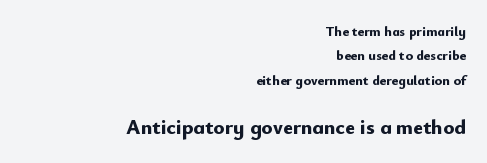
The image shows 21 px bold type, upright; set right-aligned, line spacing 1.75x, normal letter spacing, not underlined; the second (bottom) block is 1.5x larger.
